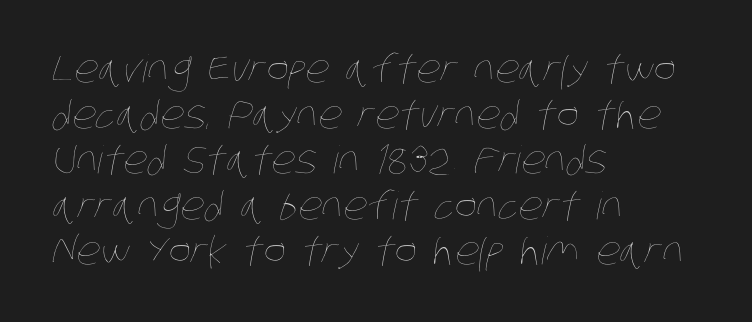
Q: Is the text bold? A: No.
Q: Is the text underlined? A: No.
Q: How is the paragraph aligned? A: Left-aligned.
Q: Is the spacing between letters normal or unusually wide? A: Normal.
Q: Width (condensed, normal, or wide)? A: Condensed.
Q: Stroke contrast? A: Low.
Q: x-height? A: Large.
Q: Monospaced? A: No.
